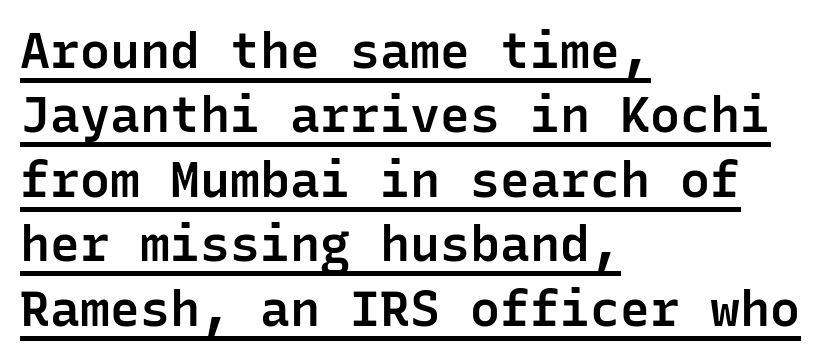
The image shows 50 px semibold sans-serif type, upright, monospaced; set left-aligned, normal line spacing (1.29x), normal letter spacing, underlined; low stroke contrast and a medium x-height.
